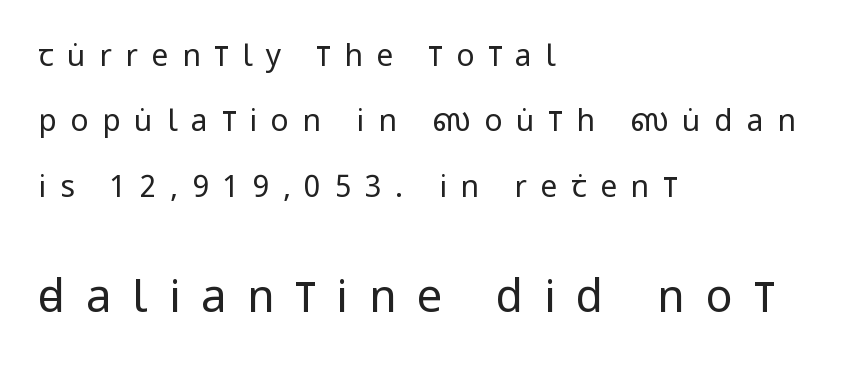
Q: Is the text bold? A: No.
Q: Is the text italic (slanted)? A: No, it is upright.
Q: Is the typeface a serif or a sans-serif typeface? A: Sans-serif.
Q: Is the text underlined? A: No.
Q: How is the paragraph aligned? A: Left-aligned.
Q: Is the spacing between letters normal or unusually wide? A: Unusually wide.
Q: Is the spacing between lines tight, normal or loose? A: Loose.
Q: Which block of text is set in a larger size, the first (top) or the second (bottom)? A: The second (bottom) one.
Q: Width (condensed, normal, or wide)? A: Condensed.
Q: Stroke contrast? A: Low.
Q: x-height? A: Large.
Q: Monospaced? A: No.
